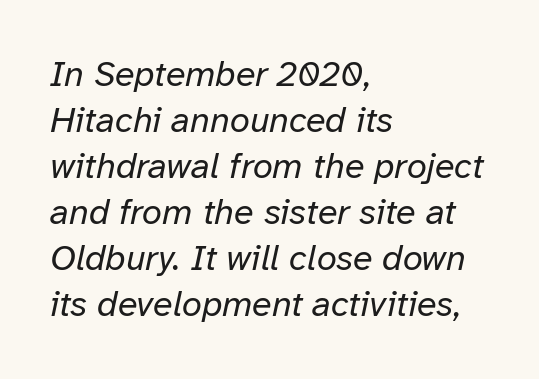
{"italic": "yes", "lean": "right", "slant_degrees": 12, "bold": "no", "weight": "regular", "width": "normal", "stroke_contrast": "low", "x_height": "medium", "monospaced": "no", "underline": "no", "align": "left", "line_spacing": "normal", "line_spacing_ratio": 1.28, "letter_spacing": "normal", "letter_spacing_em": 0.0, "glyph_px": 36}
